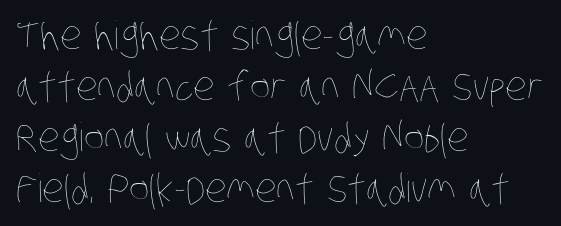
Q: Is the text bold? A: No.
Q: Is the text underlined? A: No.
Q: How is the paragraph aligned? A: Left-aligned.
Q: Is the spacing between letters normal or unusually wide? A: Normal.
Q: Is the spacing between lines tight, normal or loose? A: Normal.
Q: Width (condensed, normal, or wide)? A: Condensed.
Q: Stroke contrast? A: Low.
Q: x-height? A: Large.
Q: Monospaced? A: No.
